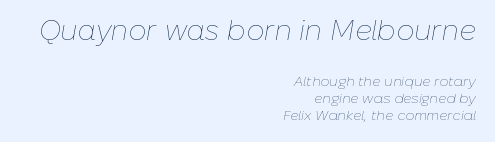
Q: Is the text bold? A: No.
Q: Is the text italic (slanted)? A: Yes, it leans right by about 10 degrees.
Q: Is the text underlined? A: No.
Q: How is the paragraph aligned? A: Right-aligned.
Q: Is the spacing between letters normal or unusually wide? A: Normal.
Q: Which block of text is set in a larger size, the first (top) or the second (bottom)? A: The first (top) one.
Q: Width (condensed, normal, or wide)? A: Normal.
Q: Stroke contrast? A: Low.
Q: x-height? A: Medium.
Q: Monospaced? A: No.
